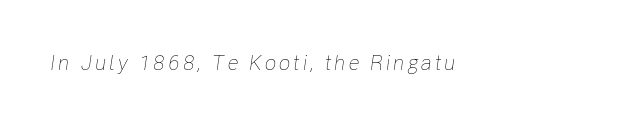
{"italic": "yes", "lean": "right", "slant_degrees": 8, "bold": "no", "underline": "no", "glyph_px": 21}
